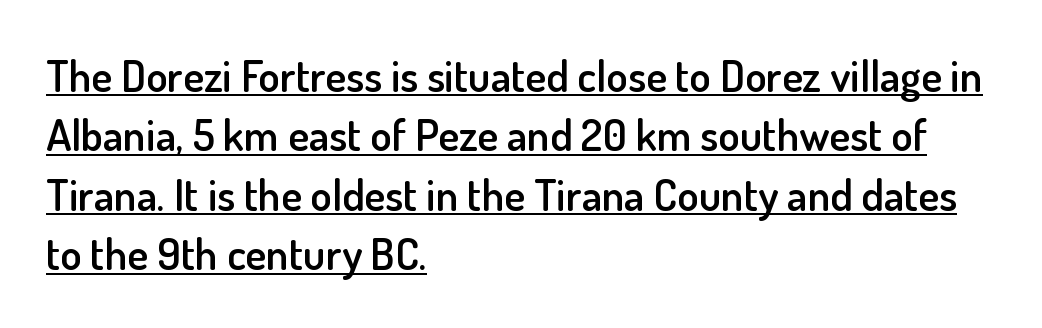
The image shows 44 px semibold sans-serif type, upright; set left-aligned, normal line spacing (1.35x), normal letter spacing, underlined; low stroke contrast and a small x-height.
